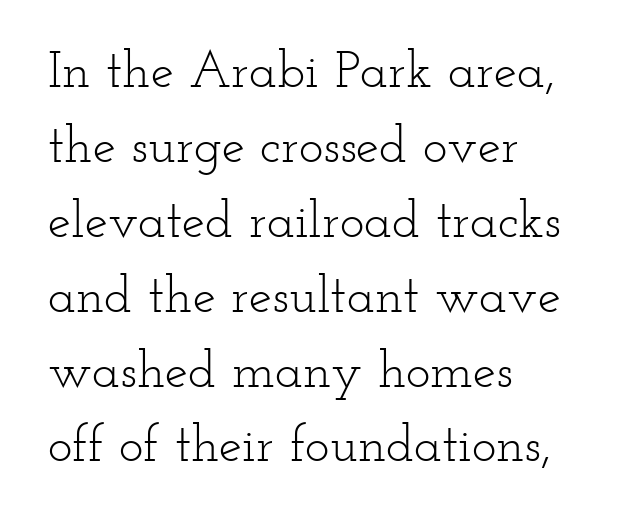
Q: Is the text bold? A: No.
Q: Is the text italic (slanted)? A: No, it is upright.
Q: Is the typeface a serif or a sans-serif typeface? A: Serif.
Q: Is the text underlined? A: No.
Q: How is the paragraph aligned? A: Left-aligned.
Q: Is the spacing between letters normal or unusually wide? A: Normal.
Q: Is the spacing between lines tight, normal or loose? A: Normal.
Q: Width (condensed, normal, or wide)? A: Wide.
Q: Stroke contrast? A: Low.
Q: x-height? A: Small.
Q: Monospaced? A: No.
